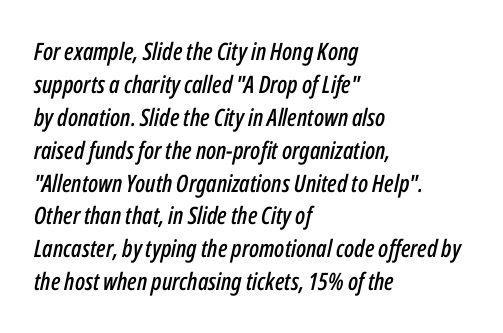
Q: Is the text italic (slanted)? A: Yes, it leans right by about 12 degrees.
Q: Is the text underlined? A: No.
Q: How is the paragraph aligned? A: Left-aligned.
Q: Is the spacing between letters normal or unusually wide? A: Normal.
Q: Is the spacing between lines tight, normal or loose? A: Normal.
